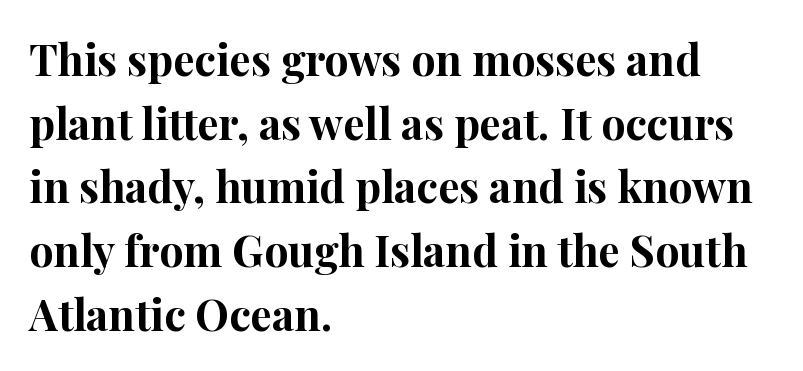
Q: Is the text bold? A: Yes.
Q: Is the text italic (slanted)? A: No, it is upright.
Q: Is the typeface a serif or a sans-serif typeface? A: Serif.
Q: Is the text underlined? A: No.
Q: How is the paragraph aligned? A: Left-aligned.
Q: Is the spacing between letters normal or unusually wide? A: Normal.
Q: Is the spacing between lines tight, normal or loose? A: Normal.
Q: Width (condensed, normal, or wide)? A: Normal.
Q: Stroke contrast? A: High.
Q: x-height? A: Medium.
Q: Monospaced? A: No.
